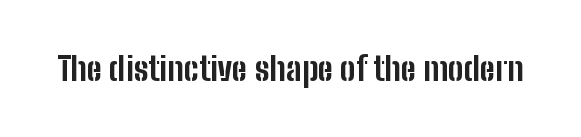
The image shows 33 px bold, condensed sans-serif type, upright; set normal letter spacing, not underlined; low stroke contrast and a medium x-height.
